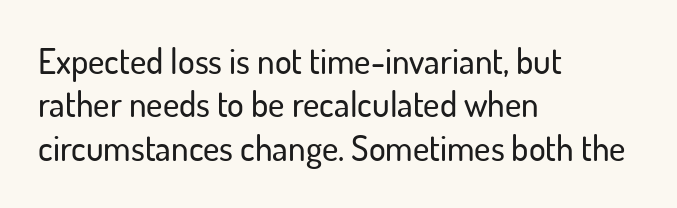
Q: Is the text italic (slanted)? A: No, it is upright.
Q: Is the typeface a serif or a sans-serif typeface? A: Sans-serif.
Q: Is the text underlined? A: No.
Q: How is the paragraph aligned? A: Left-aligned.
Q: Is the spacing between letters normal or unusually wide? A: Normal.
Q: Width (condensed, normal, or wide)? A: Normal.
Q: Stroke contrast? A: Low.
Q: x-height? A: Small.
Q: Monospaced? A: No.
